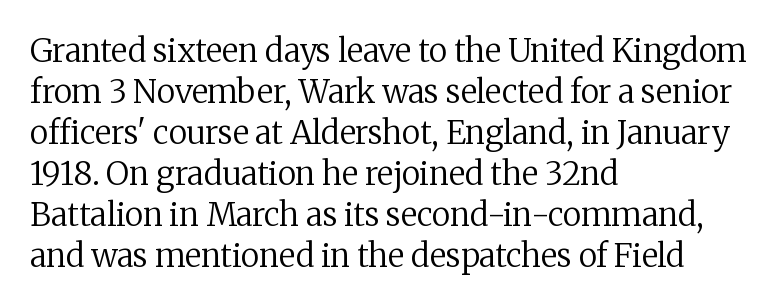
{"serif": "yes", "italic": "no", "bold": "no", "weight": "regular", "width": "normal", "stroke_contrast": "medium", "x_height": "medium", "monospaced": "no", "underline": "no", "align": "left", "line_spacing": "normal", "line_spacing_ratio": 1.28, "letter_spacing": "normal", "letter_spacing_em": 0.0, "glyph_px": 32}
